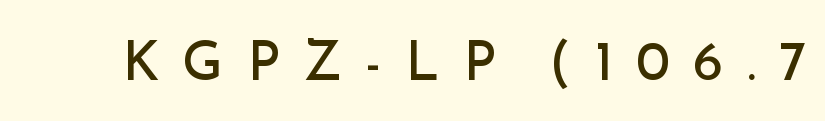
Each letter's strokes conclude bluntly, with no projecting serifs. A typesetter would call this proportional, since set widths differ per character. Honestly, the letter spacing is so wide it's the main thing you notice. Compared with a typical body face, this is equally light or lighter still.
